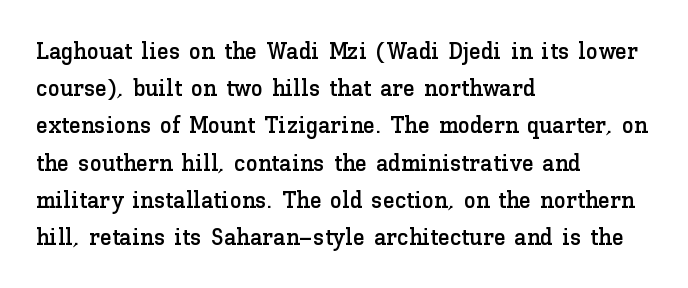
{"italic": "no", "underline": "no", "align": "left", "line_spacing": "normal", "line_spacing_ratio": 1.55, "letter_spacing": "normal", "letter_spacing_em": 0.0, "glyph_px": 24}
